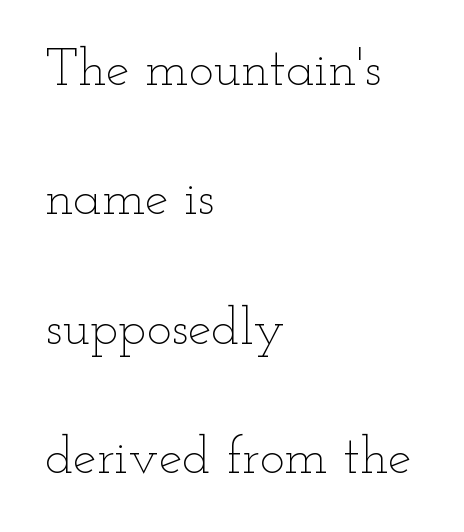
{"italic": "no", "bold": "no", "weight": "thin", "width": "wide", "stroke_contrast": "low", "x_height": "small", "monospaced": "no", "underline": "no", "align": "left", "line_spacing": "loose", "line_spacing_ratio": 2.44, "letter_spacing": "normal", "letter_spacing_em": 0.0, "glyph_px": 53}
